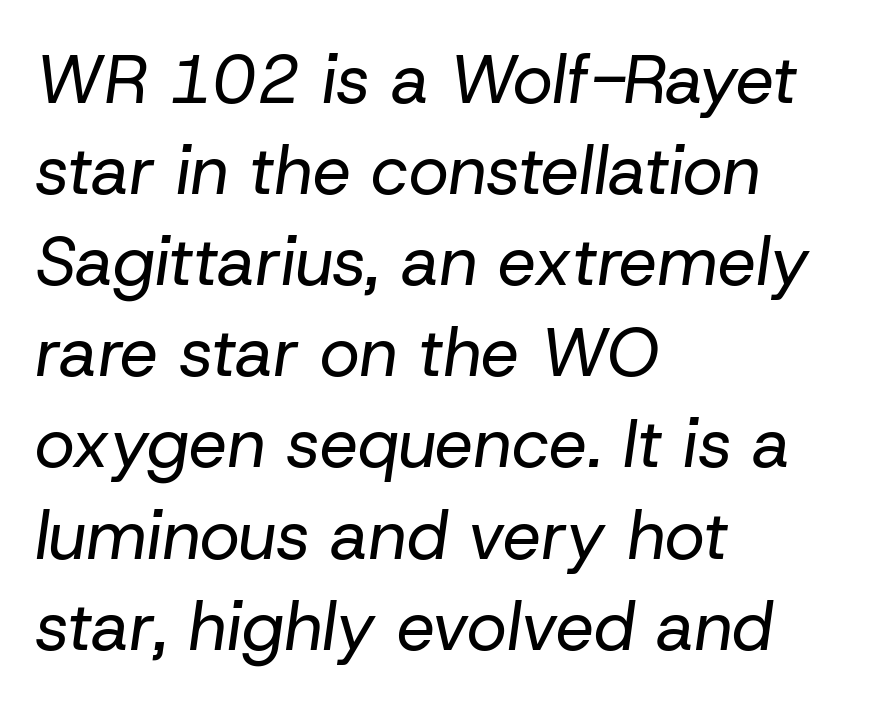
Rows of type keep a routine distance in the vertical direction. This rendering uses left alignment, leaving the right contour irregular. Letters rest on an invisible, unmarked baseline. The face used here is proportionally spaced, like ordinary book or web type. Short note: letters normally spaced. The characters are drawn with everyday or finer stroke widths.
